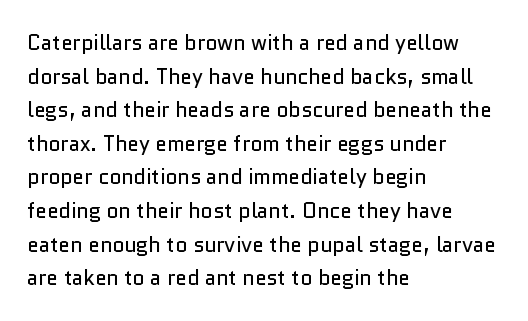
{"italic": "no", "bold": "no", "underline": "no", "align": "left", "line_spacing": "normal", "line_spacing_ratio": 1.6, "letter_spacing": "normal", "letter_spacing_em": 0.0, "glyph_px": 21}
